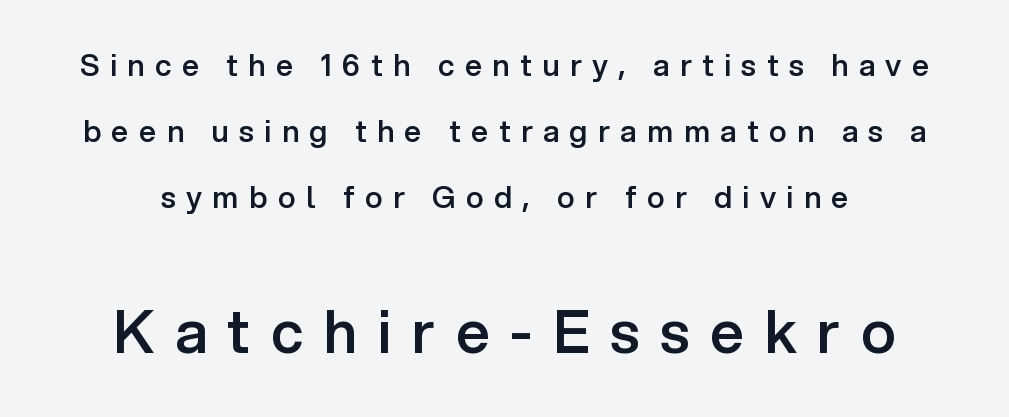
This rendering employs a face without finishing strokes, i.e., a sans-serif. Observe the wide spacing: letters keep a clear distance from each other. Beneath every word, the page is bare. The letters stand upright; this is a roman face.
